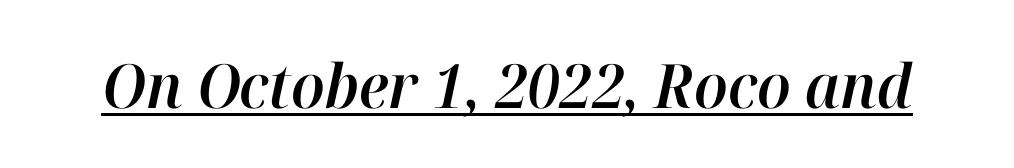
Q: Is the text italic (slanted)? A: Yes, it leans right by about 12 degrees.
Q: Is the text underlined? A: Yes.
Q: Is the spacing between letters normal or unusually wide? A: Normal.
Q: Width (condensed, normal, or wide)? A: Normal.
Q: Stroke contrast? A: High.
Q: x-height? A: Medium.
Q: Monospaced? A: No.
